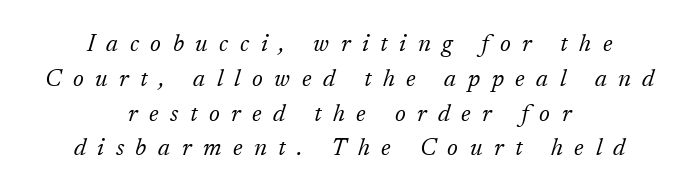
{"italic": "yes", "lean": "right", "slant_degrees": 17, "bold": "no", "underline": "no", "align": "center", "line_spacing": "normal", "line_spacing_ratio": 1.45, "letter_spacing": "wide", "letter_spacing_em": 0.48, "glyph_px": 24}
